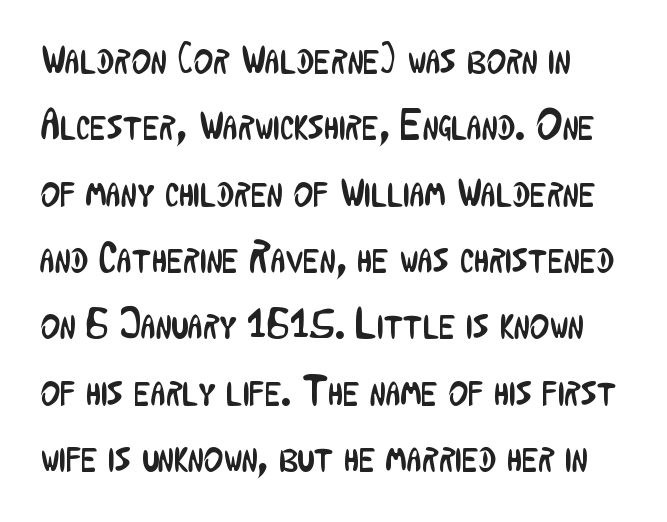
The image shows 42 px regular-weight, condensed sans-serif type, upright; set normal line spacing (1.58x), normal letter spacing, not underlined; low stroke contrast and a medium x-height.
